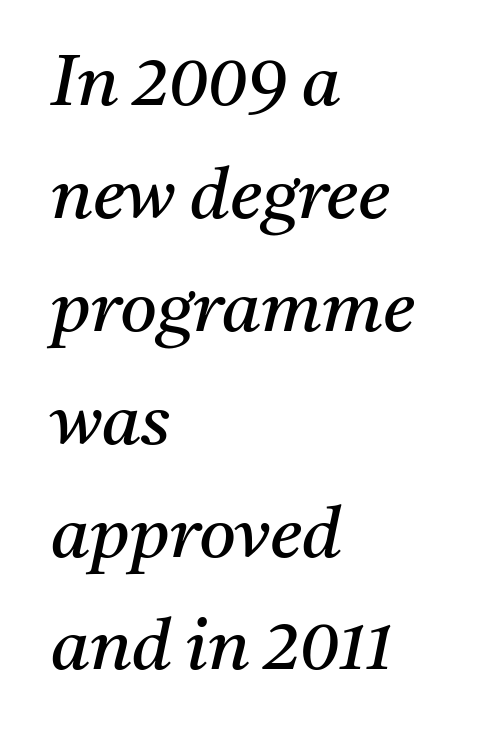
The image shows 71 px regular-weight serif type, italic (leaning right); set left-aligned, normal line spacing (1.59x), normal letter spacing, not underlined; medium stroke contrast and a medium x-height.
